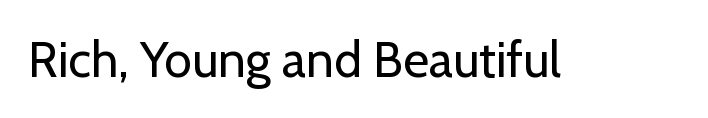
The image shows 50 px regular-weight sans-serif type, upright; set normal letter spacing, not underlined; low stroke contrast and a medium x-height.
